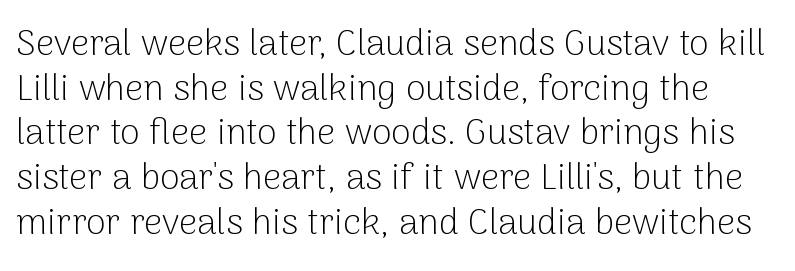
A sans-serif font was chosen for this passage. The weight would be labelled regular, book, light, or lighter still. There is no visible air inserted between adjacent glyphs. Nope, not italic — everything's standing straight. The zone under the glyphs is completely vacant. Varying glyph widths throughout — classic text-font behaviour.
